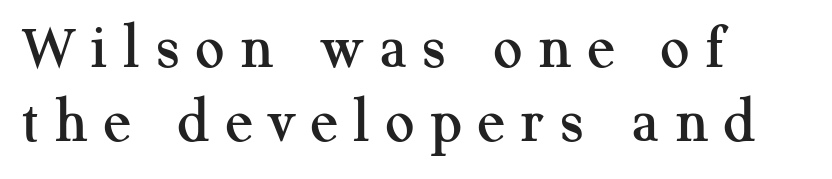
Q: Is the text italic (slanted)? A: No, it is upright.
Q: Is the typeface a serif or a sans-serif typeface? A: Serif.
Q: Is the text underlined? A: No.
Q: How is the paragraph aligned? A: Left-aligned.
Q: Is the spacing between letters normal or unusually wide? A: Unusually wide.
Q: Width (condensed, normal, or wide)? A: Normal.
Q: Stroke contrast? A: Medium.
Q: x-height? A: Medium.
Q: Monospaced? A: No.
